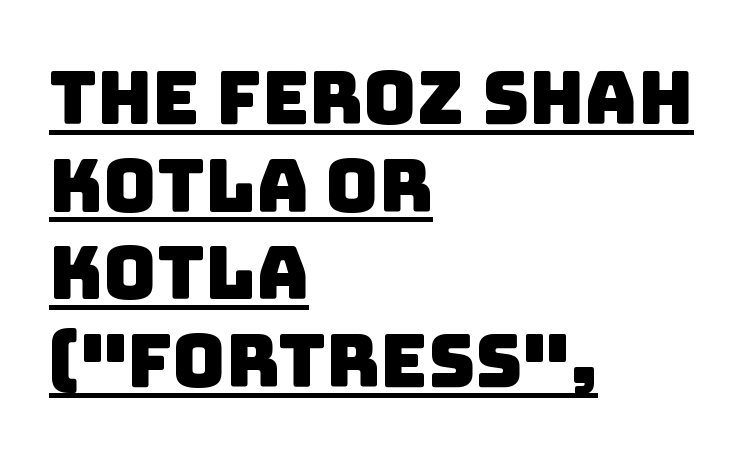
Default kerning and tracking; the words read as compact shapes. Underlining? Definitely there. Which margin do the lines hug? The left one — the right edge is uneven. To sum up the face: it is a sans, with no serifs. You could not count columns in this text — the font is proportionally spaced.
